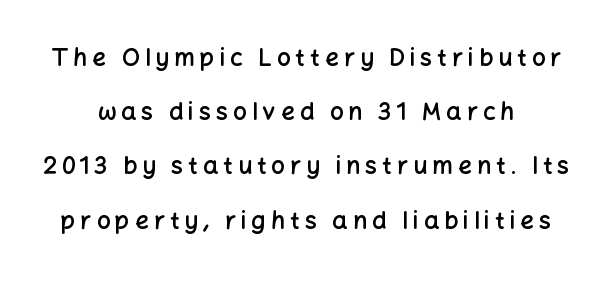
Q: Is the text bold? A: Semi-bold.
Q: Is the text italic (slanted)? A: No, it is upright.
Q: Is the text underlined? A: No.
Q: Is the spacing between letters normal or unusually wide? A: Unusually wide.
Q: Is the spacing between lines tight, normal or loose? A: Loose.
